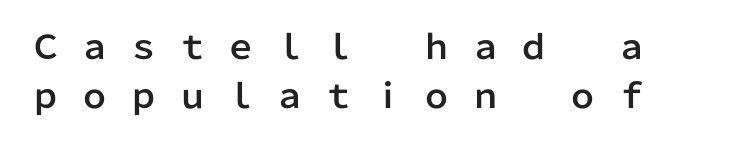
{"serif": "no", "italic": "no", "width": "normal", "stroke_contrast": "low", "x_height": "medium", "monospaced": "no", "underline": "no", "align": "left", "line_spacing": "normal", "line_spacing_ratio": 1.47, "letter_spacing": "wide", "letter_spacing_em": 0.48, "glyph_px": 33}
